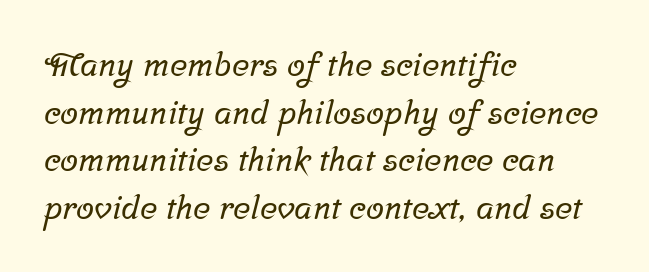
The image shows 33 px text type; set left-aligned, normal line spacing (1.44x), normal letter spacing, not underlined; low stroke contrast and a medium x-height.
